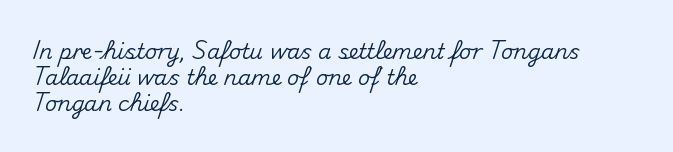
A typesetter would call this leading conventional body-copy spacing. This rendering uses left alignment, leaving the right contour irregular. The letterforms sit shoulder to shoulder at normal distance. Decoration check: the copy has no underline.
